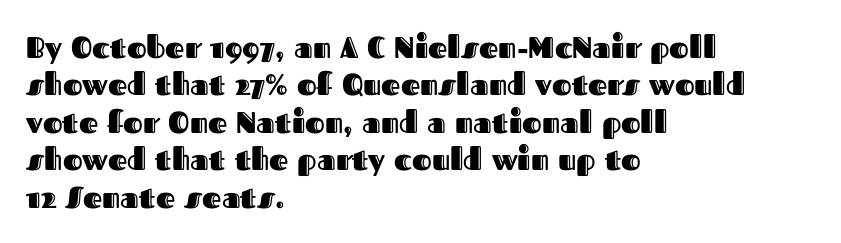
The image shows 30 px text type, upright; set left-aligned, normal line spacing (1.25x), normal letter spacing, not underlined; a medium x-height.
